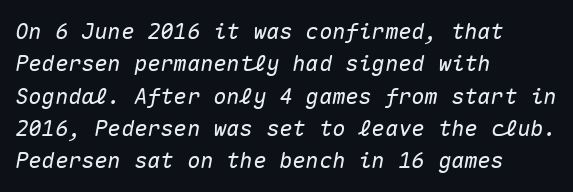
Q: Is the text italic (slanted)? A: Yes, it leans right by about 10 degrees.
Q: Is the text underlined? A: No.
Q: How is the paragraph aligned? A: Left-aligned.
Q: Is the spacing between letters normal or unusually wide? A: Normal.
Q: Is the spacing between lines tight, normal or loose? A: Normal.
